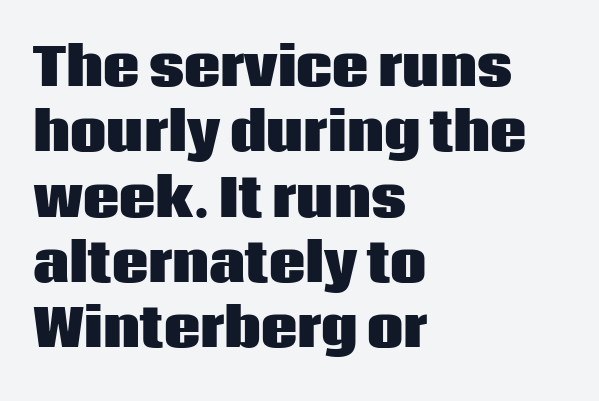
{"serif": "no", "italic": "no", "bold": "yes", "weight": "heavy", "width": "normal", "stroke_contrast": "low", "x_height": "large", "monospaced": "no", "underline": "no", "align": "left", "line_spacing": "normal", "line_spacing_ratio": 1.28, "letter_spacing": "normal", "letter_spacing_em": 0.0, "glyph_px": 51}
